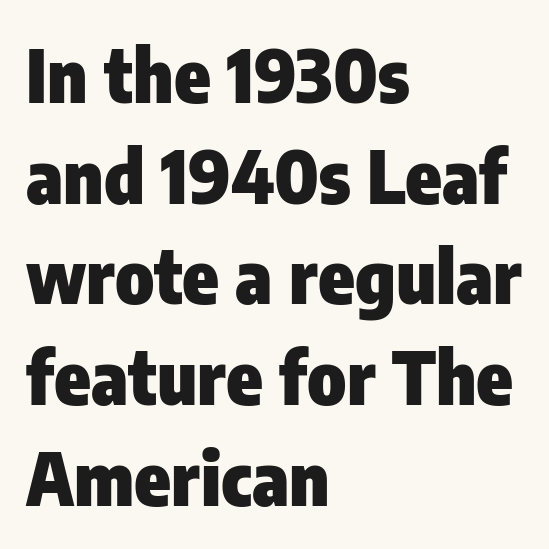
Q: Is the text bold? A: Yes.
Q: Is the text italic (slanted)? A: No, it is upright.
Q: Is the typeface a serif or a sans-serif typeface? A: Sans-serif.
Q: Is the text underlined? A: No.
Q: How is the paragraph aligned? A: Left-aligned.
Q: Is the spacing between letters normal or unusually wide? A: Normal.
Q: Is the spacing between lines tight, normal or loose? A: Normal.
Q: Width (condensed, normal, or wide)? A: Condensed.
Q: Stroke contrast? A: Low.
Q: x-height? A: Medium.
Q: Monospaced? A: No.
